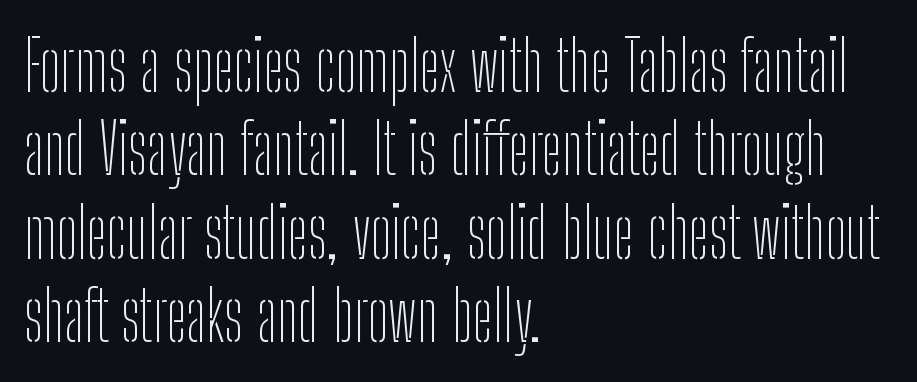
Q: Is the text bold? A: No.
Q: Is the text italic (slanted)? A: No, it is upright.
Q: Is the typeface a serif or a sans-serif typeface? A: Sans-serif.
Q: Is the text underlined? A: No.
Q: How is the paragraph aligned? A: Left-aligned.
Q: Is the spacing between letters normal or unusually wide? A: Normal.
Q: Width (condensed, normal, or wide)? A: Condensed.
Q: Stroke contrast? A: Low.
Q: x-height? A: Medium.
Q: Monospaced? A: No.
